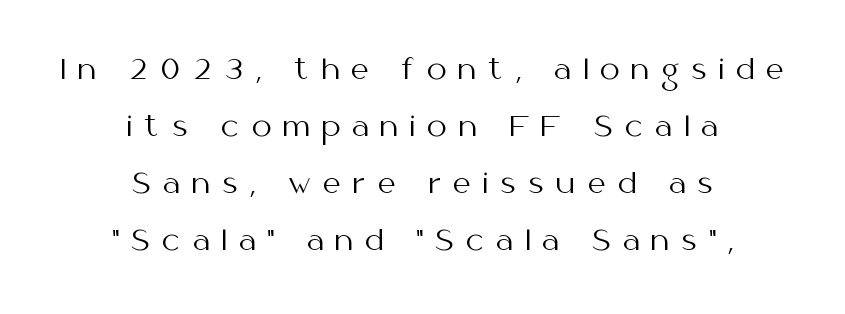
The image shows 28 px regular-weight sans-serif type, upright; set centered, loose line spacing (2.04x), unusually wide letter spacing (+0.43 em), not underlined; medium stroke contrast and a medium x-height.
